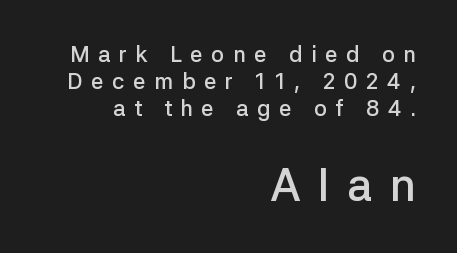
Q: Is the text bold? A: Semi-bold.
Q: Is the text italic (slanted)? A: No, it is upright.
Q: Is the typeface a serif or a sans-serif typeface? A: Sans-serif.
Q: Is the text underlined? A: No.
Q: How is the paragraph aligned? A: Right-aligned.
Q: Is the spacing between letters normal or unusually wide? A: Unusually wide.
Q: Which block of text is set in a larger size, the first (top) or the second (bottom)? A: The second (bottom) one.
Q: Width (condensed, normal, or wide)? A: Normal.
Q: Stroke contrast? A: Low.
Q: x-height? A: Medium.
Q: Monospaced? A: No.
